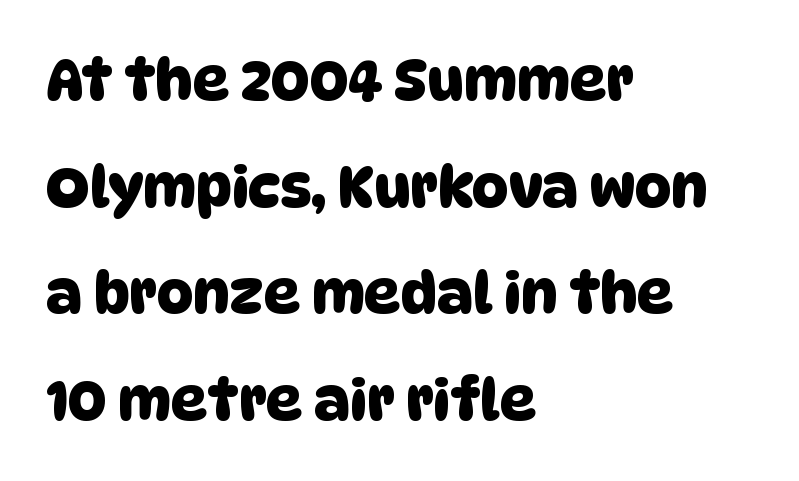
A clean baseline with only descenders dipping below it. Glyph-to-glyph distance matches everyday printed text. Visually the block forms a straight wall on the left and a jagged coastline on the right. The type family on display is of the sans-serif kind. You could not count columns in this text — the font is proportionally spaced.
